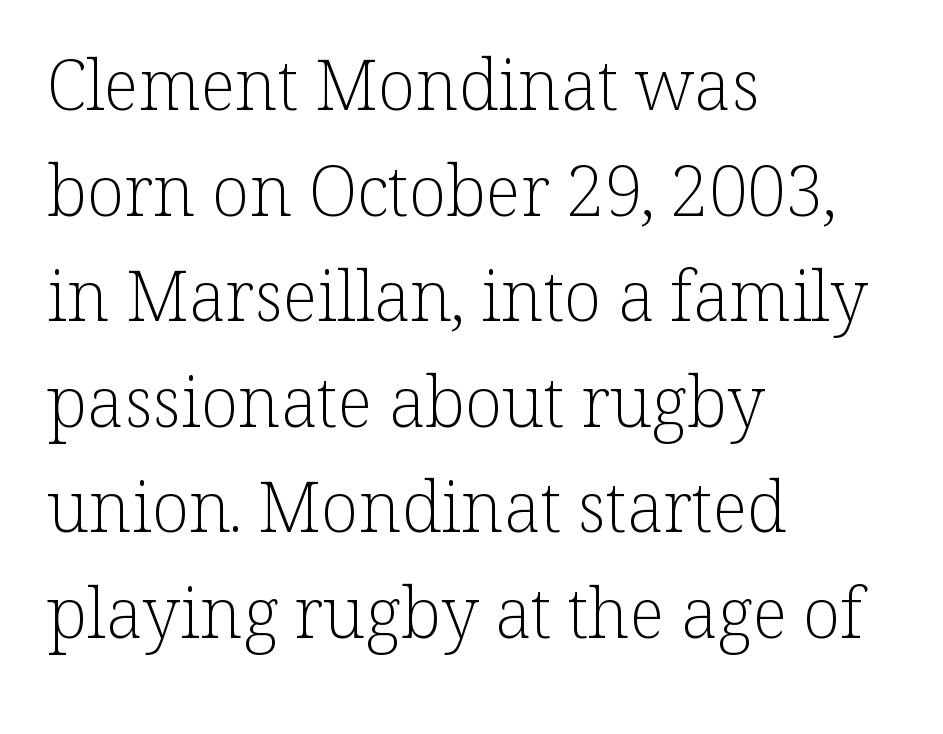
Q: Is the text bold? A: No.
Q: Is the text italic (slanted)? A: No, it is upright.
Q: Is the typeface a serif or a sans-serif typeface? A: Serif.
Q: Is the text underlined? A: No.
Q: How is the paragraph aligned? A: Left-aligned.
Q: Is the spacing between letters normal or unusually wide? A: Normal.
Q: Is the spacing between lines tight, normal or loose? A: Normal.
Q: Width (condensed, normal, or wide)? A: Normal.
Q: Stroke contrast? A: Low.
Q: x-height? A: Medium.
Q: Monospaced? A: No.
